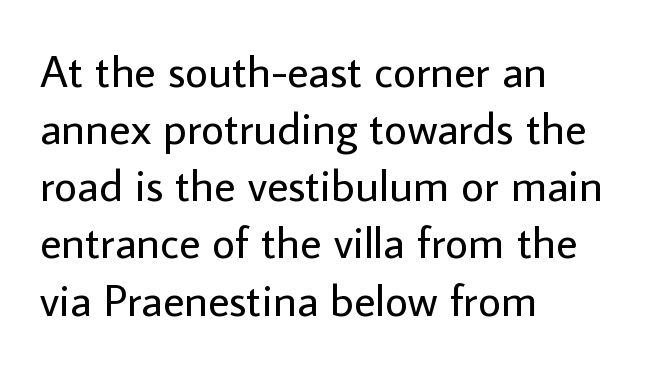
The image shows 45 px regular-weight sans-serif type, upright; set left-aligned, normal line spacing (1.27x), normal letter spacing, not underlined; low stroke contrast and a medium x-height.
